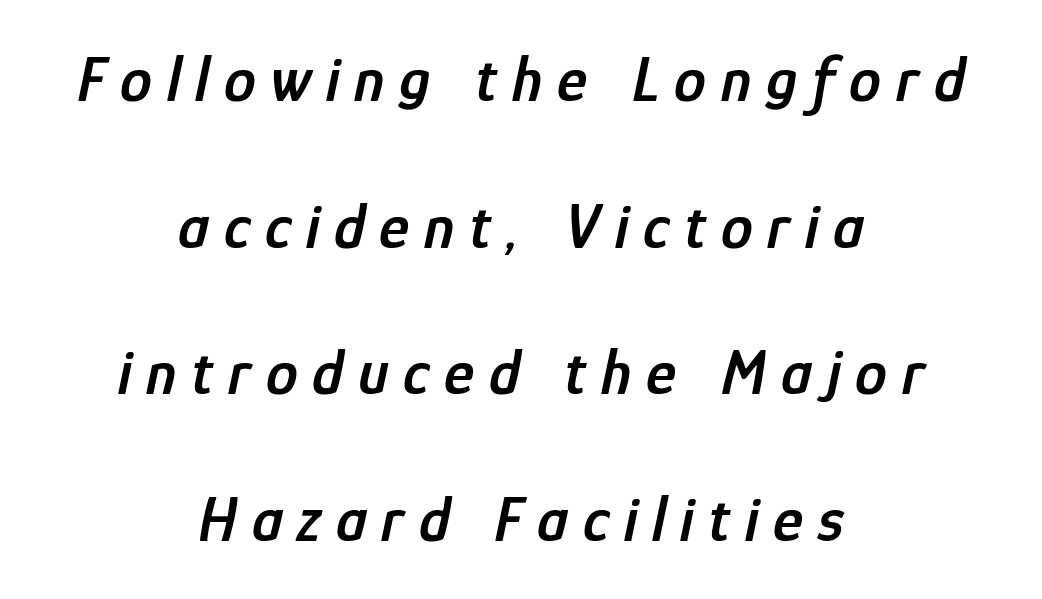
The tracking reads as deliberately expanded to a designer's eye. How heavy is the stroke? Medium-heavy — a semibold, shy of bold. Is there much room between lines? Yes — plenty of vertical air separates them. Bare-footed words on every line. The glyphs look as if they've been sheared to an angle. Reading down the block, each line starts at a different indent, mirrored at its end.
